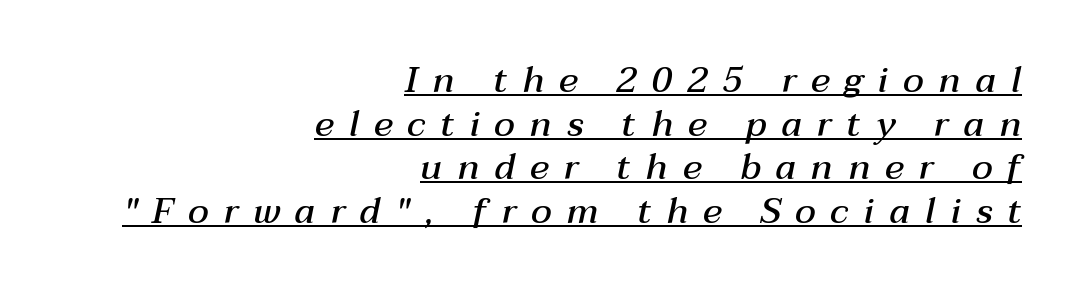
The image shows 36 px semibold type, italic (leaning right); set right-aligned, line spacing 1.21x, unusually wide letter spacing (+0.41 em), underlined; medium stroke contrast and a medium x-height.
